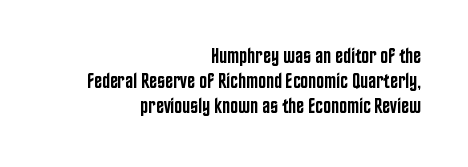
Q: Is the text bold? A: Semi-bold.
Q: Is the text italic (slanted)? A: No, it is upright.
Q: Is the text underlined? A: No.
Q: How is the paragraph aligned? A: Right-aligned.
Q: Is the spacing between letters normal or unusually wide? A: Normal.
